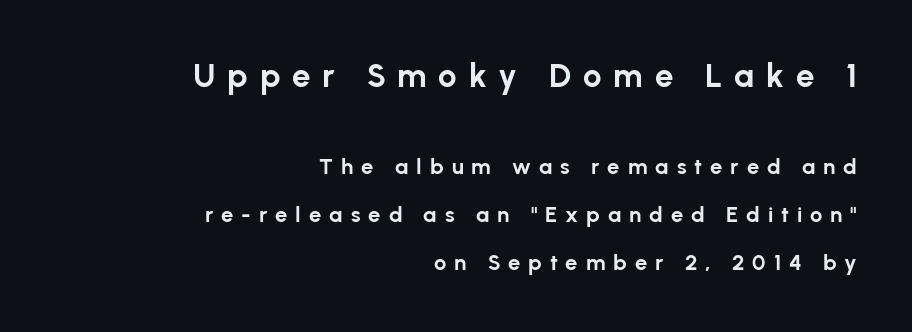
Q: Is the text bold? A: Yes.
Q: Is the text italic (slanted)? A: No, it is upright.
Q: Is the typeface a serif or a sans-serif typeface? A: Sans-serif.
Q: Is the text underlined? A: No.
Q: How is the paragraph aligned? A: Right-aligned.
Q: Is the spacing between letters normal or unusually wide? A: Unusually wide.
Q: Is the spacing between lines tight, normal or loose? A: Loose.
Q: Which block of text is set in a larger size, the first (top) or the second (bottom)? A: The first (top) one.
Q: Width (condensed, normal, or wide)? A: Normal.
Q: Stroke contrast? A: Low.
Q: x-height? A: Medium.
Q: Monospaced? A: No.
